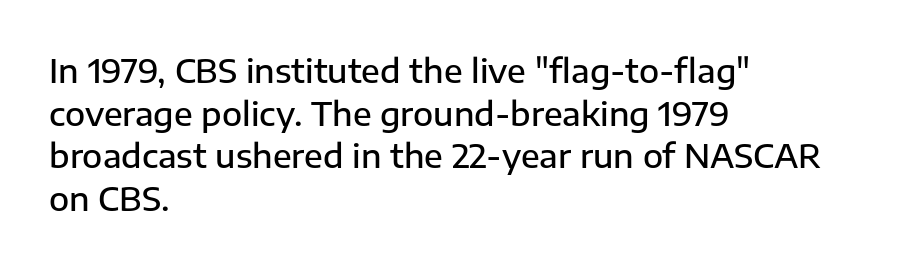
Q: Is the text bold? A: Semi-bold.
Q: Is the text italic (slanted)? A: No, it is upright.
Q: Is the typeface a serif or a sans-serif typeface? A: Sans-serif.
Q: Is the text underlined? A: No.
Q: How is the paragraph aligned? A: Left-aligned.
Q: Is the spacing between letters normal or unusually wide? A: Normal.
Q: Is the spacing between lines tight, normal or loose? A: Normal.
Q: Width (condensed, normal, or wide)? A: Normal.
Q: Stroke contrast? A: Low.
Q: x-height? A: Medium.
Q: Monospaced? A: No.
